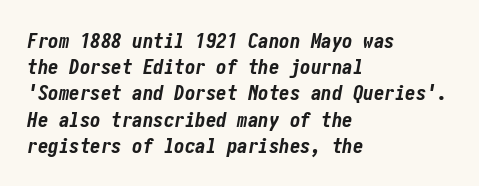
Notice how descenders clear the ascenders below comfortably — that's standard leading. The passage shown is not underscored anywhere. These lines are set flush left with a ragged right edge. Quick note: italic. This is heavy type, rendered in bold.
